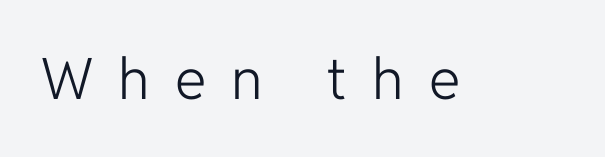
The image shows 57 px light sans-serif type, upright; set unusually wide letter spacing (+0.44 em), not underlined; low stroke contrast and a medium x-height.
